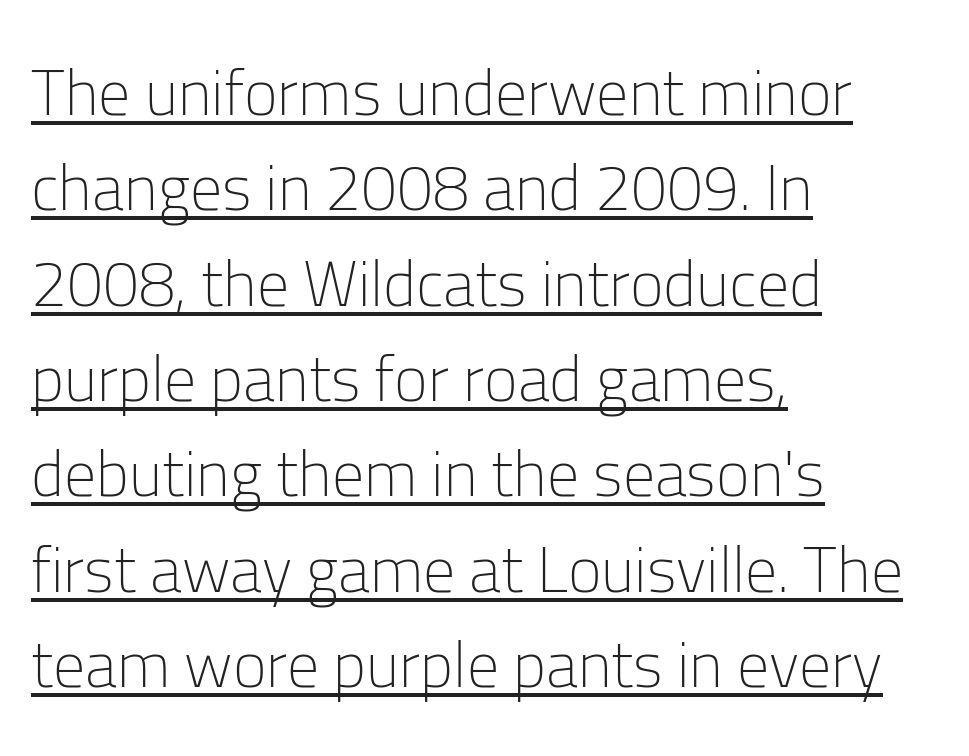
{"serif": "no", "italic": "no", "bold": "no", "weight": "light", "width": "normal", "stroke_contrast": "low", "x_height": "medium", "monospaced": "no", "underline": "yes", "align": "left", "line_spacing": "normal", "line_spacing_ratio": 1.49, "letter_spacing": "normal", "letter_spacing_em": 0.0, "glyph_px": 64}
